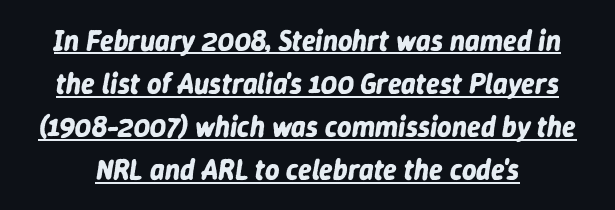
In designer terms, the underline attribute is active on this setting. Typographic density is high because the face is bold. This sample has the flowing, uneven cadence of proportional lettering. A typesetter would call this zero additional tracking. These lines were composed using italics. A normal amount of white space separates one row of letters from the next.
